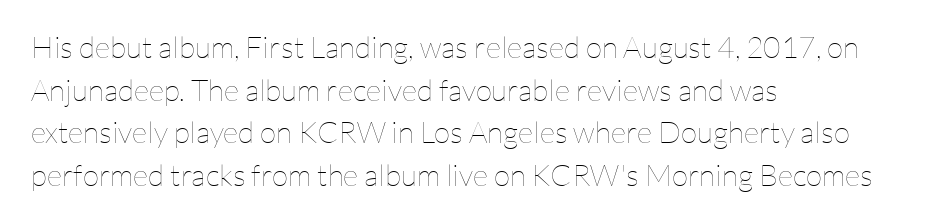
Q: Is the text bold? A: No.
Q: Is the text italic (slanted)? A: No, it is upright.
Q: Is the text underlined? A: No.
Q: How is the paragraph aligned? A: Left-aligned.
Q: Is the spacing between letters normal or unusually wide? A: Normal.
Q: Is the spacing between lines tight, normal or loose? A: Normal.
Q: Width (condensed, normal, or wide)? A: Normal.
Q: Stroke contrast? A: Low.
Q: x-height? A: Medium.
Q: Monospaced? A: No.
